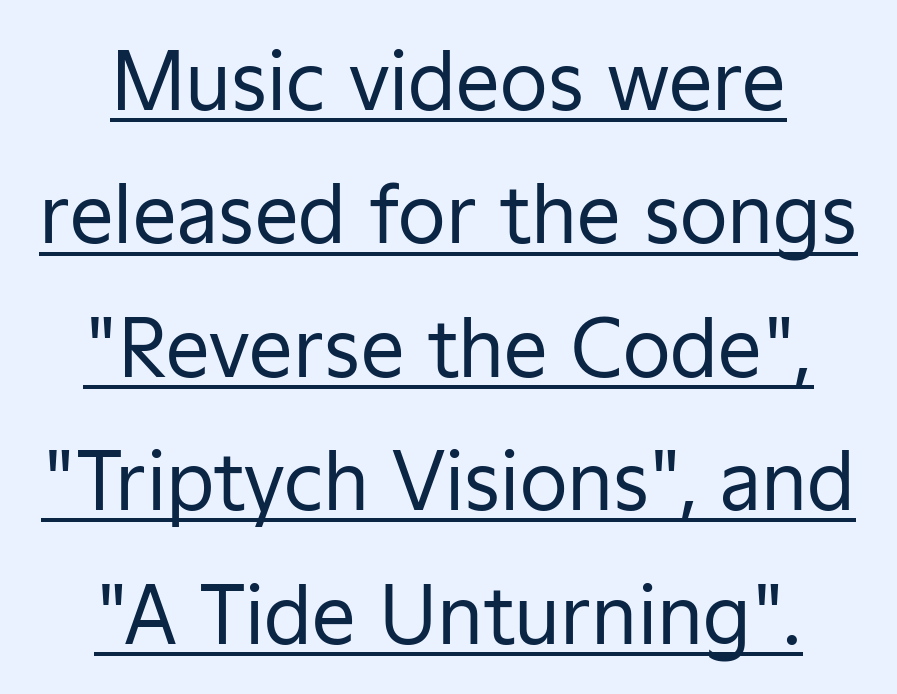
{"serif": "no", "italic": "no", "bold": "no", "weight": "regular", "width": "normal", "stroke_contrast": "low", "x_height": "medium", "monospaced": "no", "underline": "yes", "line_spacing_ratio": 1.71, "letter_spacing": "normal", "letter_spacing_em": 0.0, "glyph_px": 78}
